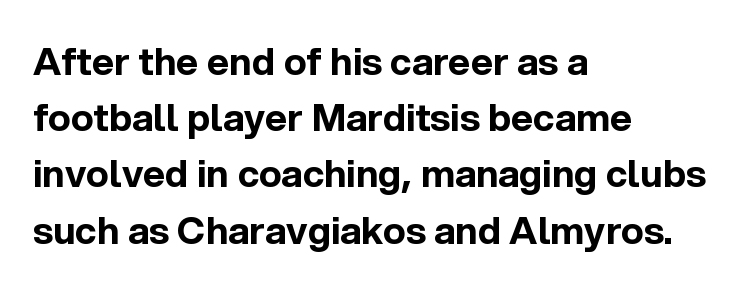
The lettering stays uniformly vertical, giving the passage a roman look. Tracking value appears to be zero — textbook default spacing. A typesetter would call this leading conventional body-copy spacing. You can tell from the bare stems that sans-serif type was used.
